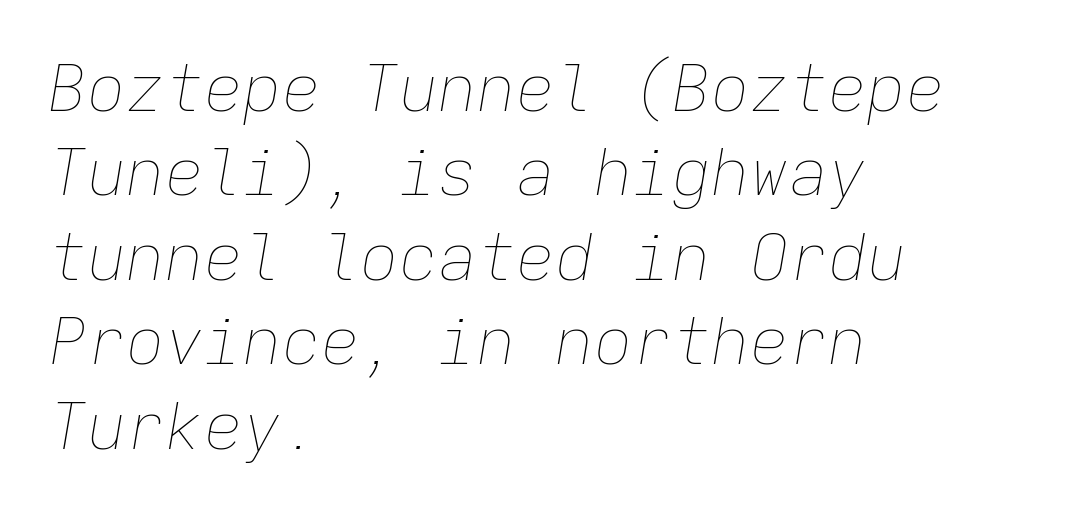
The whole block is typeset with a tilt. A typesetter would call this monospace, since all characters share one set width. The rag falls on the right side of this text block. The tracking reads as untouched default to a designer's eye. Each row of text sits above clean, open space.
